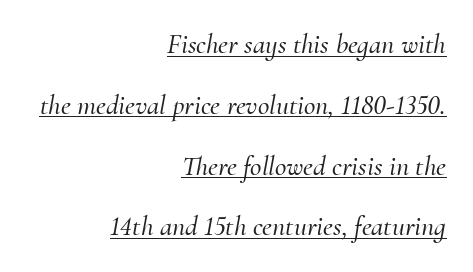
{"serif": "yes", "italic": "yes", "lean": "right", "slant_degrees": 10, "width": "normal", "stroke_contrast": "medium", "x_height": "small", "monospaced": "no", "underline": "yes", "align": "right", "line_spacing": "loose", "line_spacing_ratio": 2.17, "letter_spacing": "normal", "letter_spacing_em": 0.0, "glyph_px": 28}
